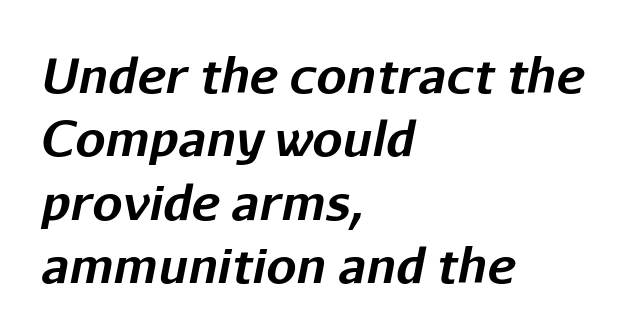
Q: Is the text bold? A: Yes.
Q: Is the text italic (slanted)? A: Yes, it leans right by about 11 degrees.
Q: Is the text underlined? A: No.
Q: How is the paragraph aligned? A: Left-aligned.
Q: Is the spacing between letters normal or unusually wide? A: Normal.
Q: Is the spacing between lines tight, normal or loose? A: Normal.
Q: Width (condensed, normal, or wide)? A: Normal.
Q: Stroke contrast? A: Low.
Q: x-height? A: Medium.
Q: Monospaced? A: No.
